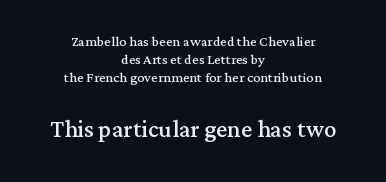
Q: Is the text bold? A: No.
Q: Is the text italic (slanted)? A: No, it is upright.
Q: Is the typeface a serif or a sans-serif typeface? A: Serif.
Q: Is the text underlined? A: No.
Q: How is the paragraph aligned? A: Centered.
Q: Is the spacing between letters normal or unusually wide? A: Normal.
Q: Is the spacing between lines tight, normal or loose? A: Tight.
Q: Which block of text is set in a larger size, the first (top) or the second (bottom)? A: The second (bottom) one.
Q: Width (condensed, normal, or wide)? A: Normal.
Q: Stroke contrast? A: Medium.
Q: x-height? A: Medium.
Q: Monospaced? A: No.
